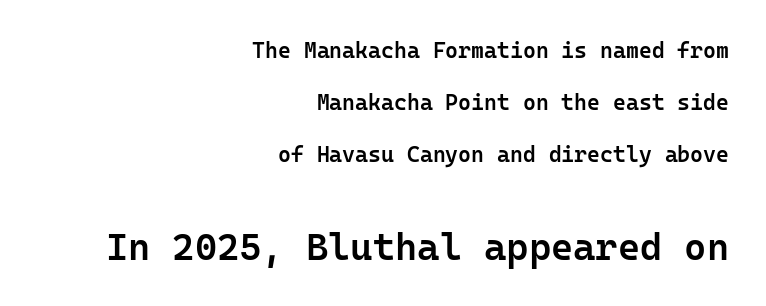
{"serif": "no", "italic": "no", "bold": "semi", "weight": "semibold", "width": "normal", "stroke_contrast": "low", "x_height": "medium", "monospaced": "yes", "underline": "no", "align": "right", "line_spacing": "loose", "line_spacing_ratio": 2.37, "letter_spacing": "normal", "letter_spacing_em": 0.0, "larger_block": "second", "size_ratio": 1.73, "glyph_px": 38}
